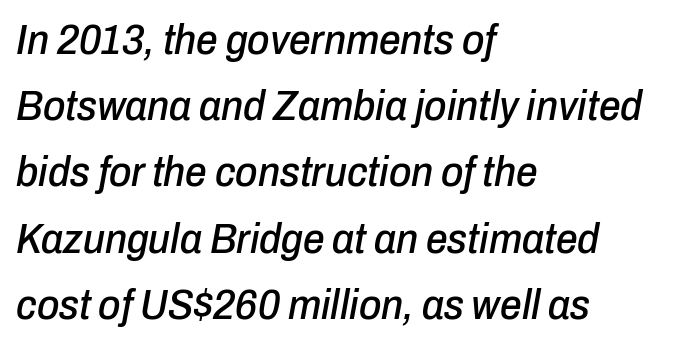
The image shows 43 px condensed type, italic (leaning right); set left-aligned, normal line spacing (1.54x), normal letter spacing, not underlined; low stroke contrast and a medium x-height.
